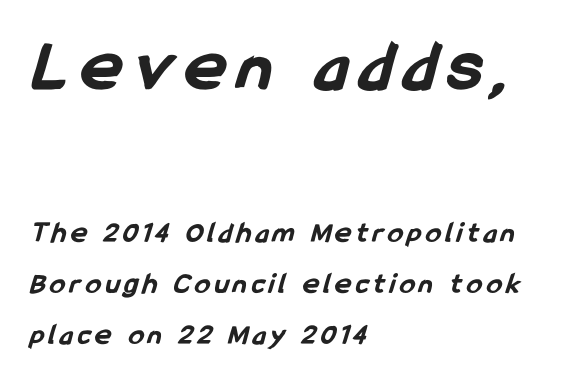
Q: Is the text bold? A: Yes.
Q: Is the typeface a serif or a sans-serif typeface? A: Sans-serif.
Q: Is the text underlined? A: No.
Q: How is the paragraph aligned? A: Left-aligned.
Q: Is the spacing between lines tight, normal or loose? A: Normal.
Q: Which block of text is set in a larger size, the first (top) or the second (bottom)? A: The first (top) one.
Q: Width (condensed, normal, or wide)? A: Condensed.
Q: Stroke contrast? A: Low.
Q: x-height? A: Medium.
Q: Monospaced? A: No.
